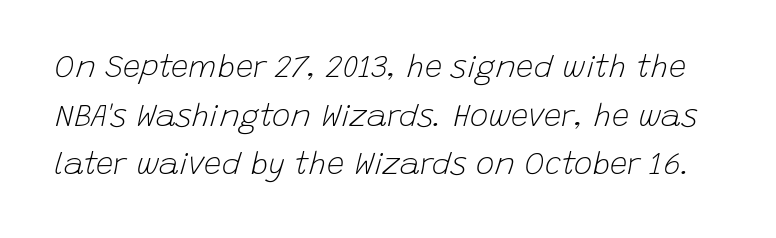
{"italic": "yes", "lean": "right", "slant_degrees": 15, "bold": "no", "weight": "light", "width": "normal", "stroke_contrast": "low", "x_height": "large", "monospaced": "no", "underline": "no", "line_spacing": "normal", "line_spacing_ratio": 1.57, "letter_spacing": "normal", "letter_spacing_em": 0.0, "glyph_px": 31}
